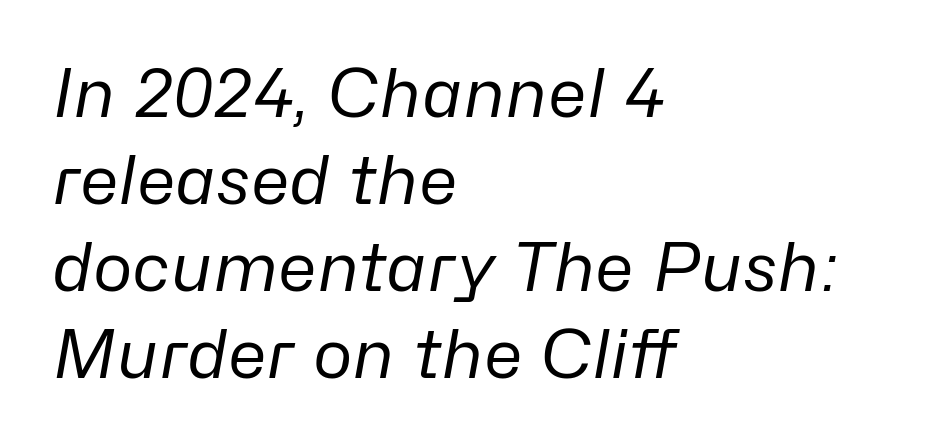
The image shows 67 px regular-weight type, italic (leaning right); set left-aligned, normal line spacing (1.3x), normal letter spacing, not underlined; low stroke contrast and a medium x-height.
